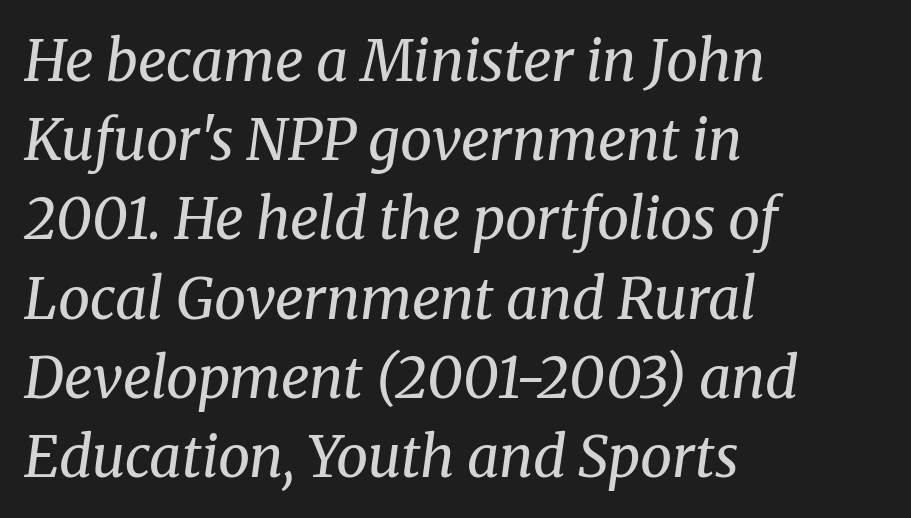
The image shows 57 px regular-weight serif type, italic (leaning right); set left-aligned, normal line spacing (1.39x), normal letter spacing, not underlined; medium stroke contrast and a medium x-height.
